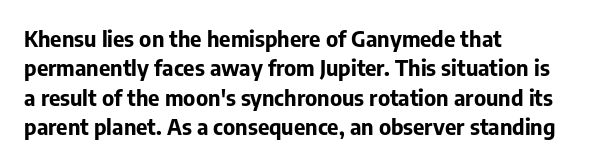
Q: Is the text bold? A: Yes.
Q: Is the text italic (slanted)? A: No, it is upright.
Q: Is the text underlined? A: No.
Q: How is the paragraph aligned? A: Left-aligned.
Q: Is the spacing between letters normal or unusually wide? A: Normal.
Q: Is the spacing between lines tight, normal or loose? A: Normal.
